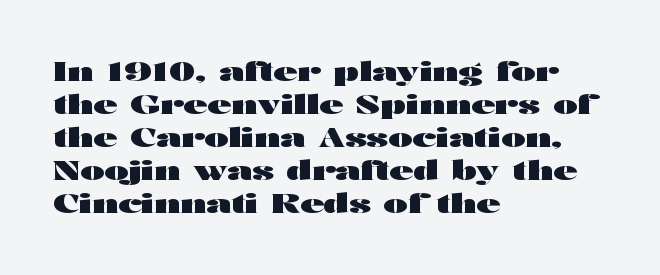
Q: Is the text bold? A: Yes.
Q: Is the text italic (slanted)? A: No, it is upright.
Q: Is the text underlined? A: No.
Q: How is the paragraph aligned? A: Left-aligned.
Q: Is the spacing between letters normal or unusually wide? A: Normal.
Q: Is the spacing between lines tight, normal or loose? A: Normal.
